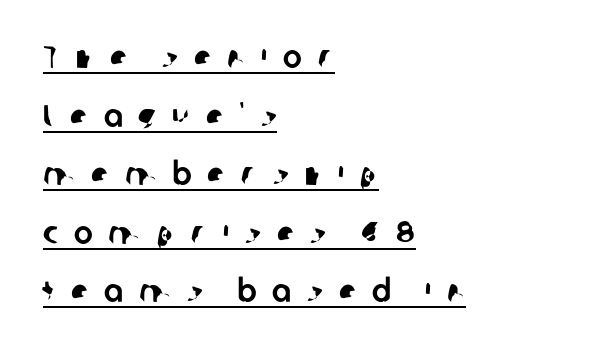
Q: Is the typeface a serif or a sans-serif typeface? A: Sans-serif.
Q: Is the text underlined? A: Yes.
Q: How is the paragraph aligned? A: Left-aligned.
Q: Is the spacing between letters normal or unusually wide? A: Unusually wide.
Q: Width (condensed, normal, or wide)? A: Normal.
Q: Stroke contrast? A: Low.
Q: x-height? A: Medium.
Q: Monospaced? A: No.
